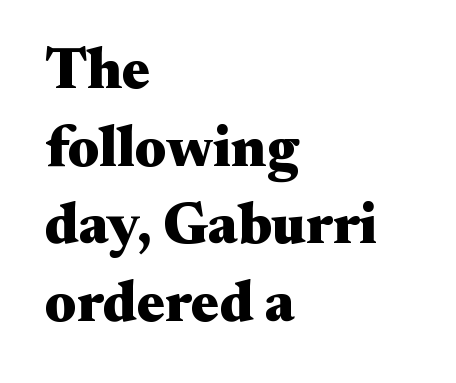
Q: Is the text bold? A: Yes.
Q: Is the text italic (slanted)? A: No, it is upright.
Q: Is the typeface a serif or a sans-serif typeface? A: Serif.
Q: Is the text underlined? A: No.
Q: How is the paragraph aligned? A: Left-aligned.
Q: Is the spacing between letters normal or unusually wide? A: Normal.
Q: Is the spacing between lines tight, normal or loose? A: Normal.
Q: Width (condensed, normal, or wide)? A: Wide.
Q: Stroke contrast? A: Medium.
Q: x-height? A: Small.
Q: Monospaced? A: No.
